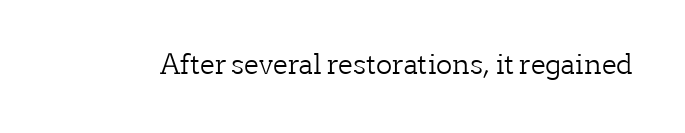
Has an underline been added? It has not. The type is set solid horizontally, with unmodified tracking. The characters are drawn with everyday or finer stroke widths. Every character sits straight up, as roman type does.
